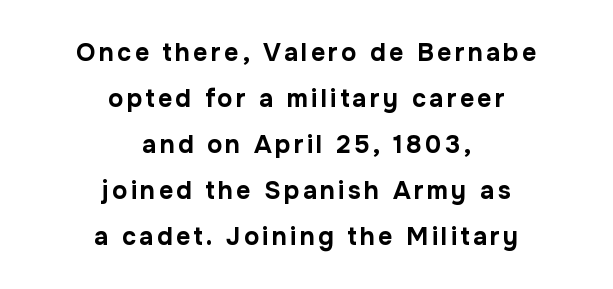
The image shows 25 px bold type, upright; set centered, line spacing 1.84x, not underlined.
